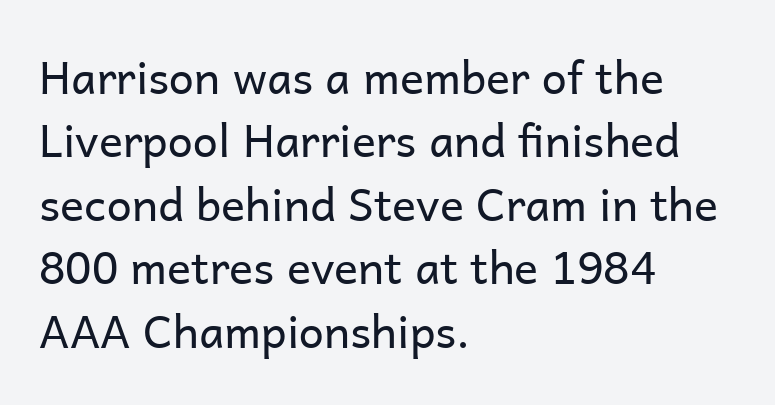
{"serif": "no", "italic": "no", "bold": "no", "weight": "regular", "width": "normal", "stroke_contrast": "low", "x_height": "medium", "monospaced": "no", "underline": "no", "align": "left", "line_spacing": "normal", "line_spacing_ratio": 1.41, "letter_spacing": "normal", "letter_spacing_em": 0.0, "glyph_px": 45}
